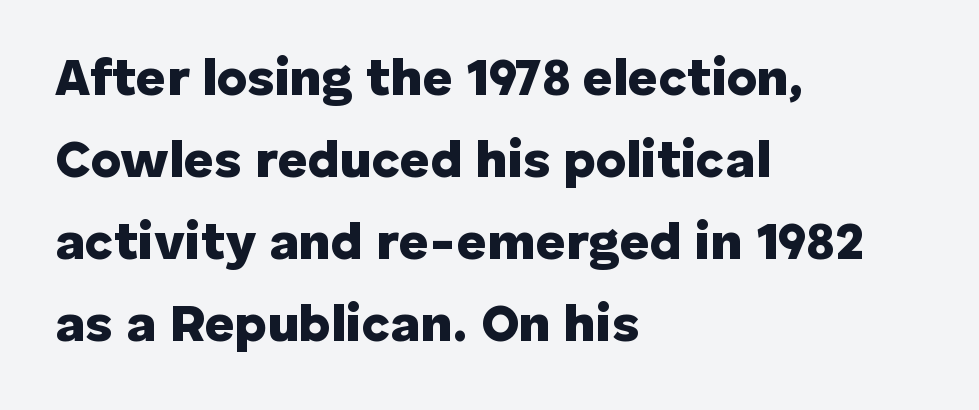
{"serif": "no", "italic": "no", "bold": "yes", "weight": "heavy", "width": "normal", "stroke_contrast": "low", "x_height": "medium", "monospaced": "no", "underline": "no", "align": "left", "line_spacing": "normal", "line_spacing_ratio": 1.58, "letter_spacing": "normal", "letter_spacing_em": 0.0, "glyph_px": 52}
